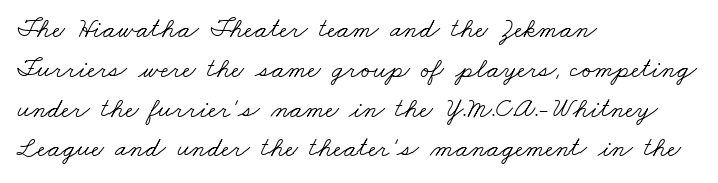
{"serif": "yes", "bold": "no", "weight": "light", "width": "wide", "stroke_contrast": "low", "x_height": "small", "monospaced": "no", "underline": "no", "align": "left", "line_spacing": "normal", "line_spacing_ratio": 1.42, "letter_spacing": "normal", "letter_spacing_em": 0.0, "glyph_px": 28}
